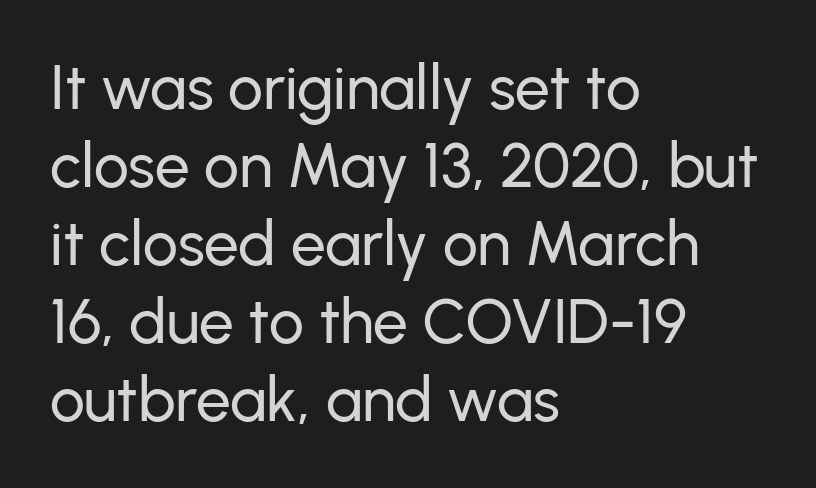
What stands out about the letter spacing? Nothing — it is the standard amount. Anything drawn beneath the words? Only blank space. The axis of the letterforms is exactly vertical. Are there feet on the stems? There aren't — it's a sans.
